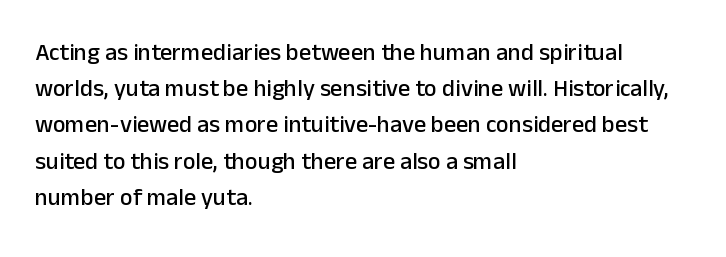
The image shows 24 px text type, upright; set left-aligned, normal line spacing (1.51x), normal letter spacing, not underlined.
